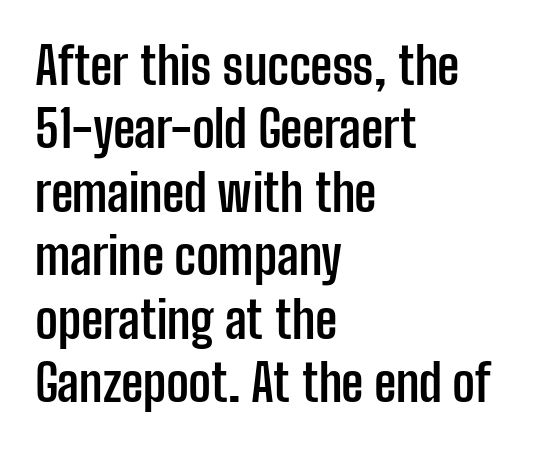
The image shows 50 px semibold, condensed sans-serif type, upright; set left-aligned, normal line spacing (1.27x), normal letter spacing, not underlined; low stroke contrast and a medium x-height.
